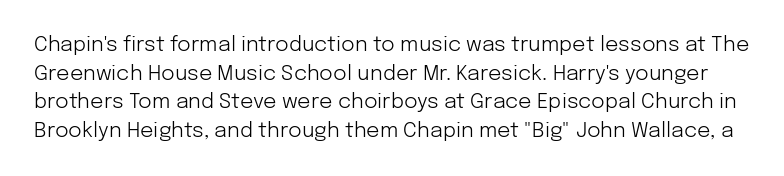
{"italic": "no", "bold": "no", "underline": "no", "line_spacing": "normal", "line_spacing_ratio": 1.36, "letter_spacing": "normal", "letter_spacing_em": 0.0, "glyph_px": 21}
